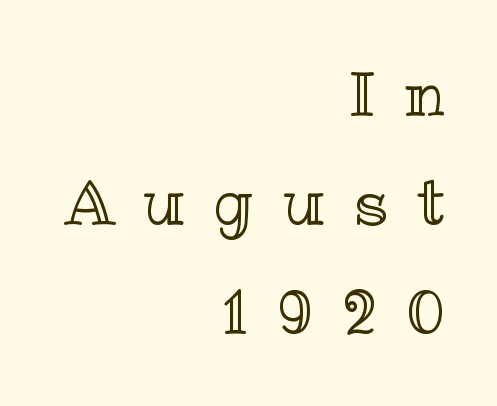
Q: Is the text italic (slanted)? A: No, it is upright.
Q: Is the text underlined? A: No.
Q: How is the paragraph aligned? A: Right-aligned.
Q: Is the spacing between letters normal or unusually wide? A: Unusually wide.
Q: Width (condensed, normal, or wide)? A: Normal.
Q: x-height? A: Medium.
Q: Monospaced? A: No.
